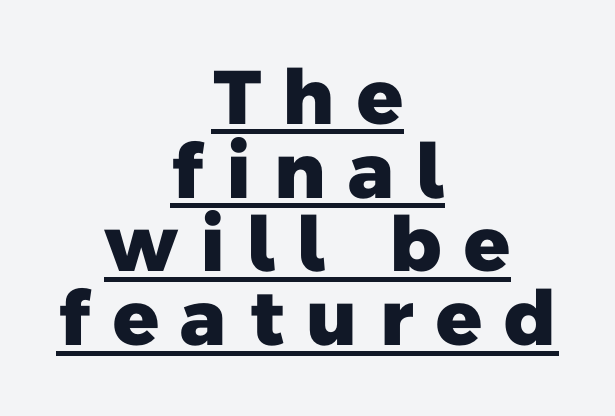
{"serif": "no", "bold": "yes", "weight": "heavy", "width": "normal", "stroke_contrast": "low", "x_height": "medium", "monospaced": "no", "underline": "yes", "align": "center", "line_spacing": "tight", "line_spacing_ratio": 0.97, "letter_spacing": "wide", "letter_spacing_em": 0.26, "glyph_px": 76}
